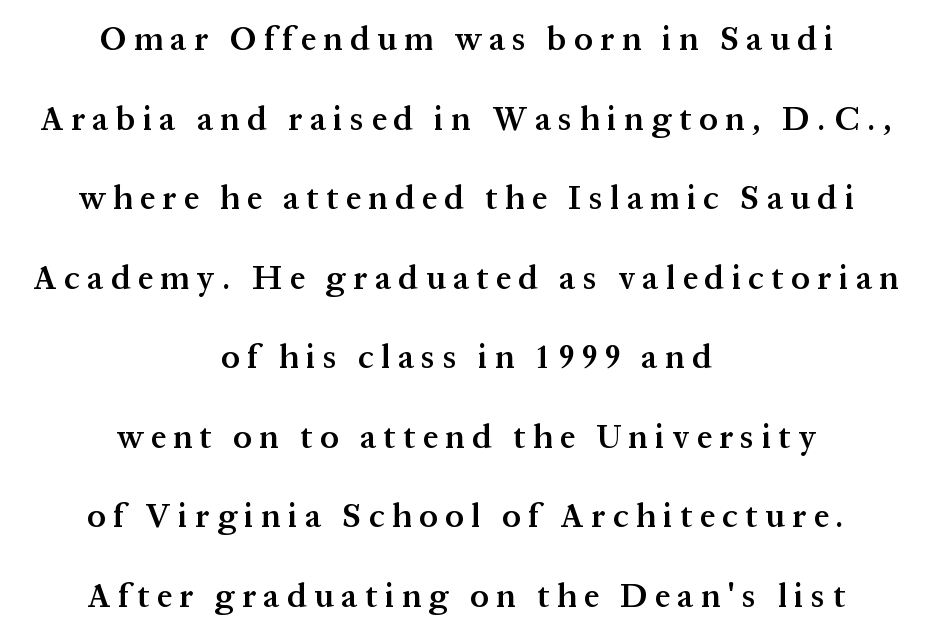
{"serif": "yes", "italic": "no", "bold": "semi", "weight": "semibold", "width": "normal", "stroke_contrast": "medium", "x_height": "medium", "monospaced": "no", "underline": "no", "align": "center", "line_spacing": "loose", "line_spacing_ratio": 2.41, "letter_spacing": "wide", "letter_spacing_em": 0.23, "glyph_px": 33}
